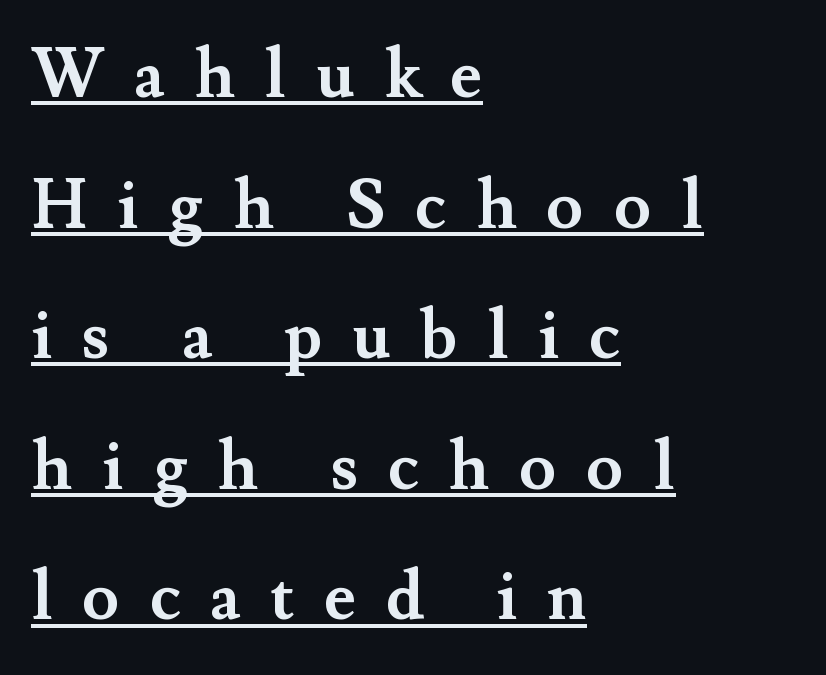
{"serif": "yes", "italic": "no", "bold": "yes", "weight": "semibold", "width": "normal", "stroke_contrast": "medium", "x_height": "small", "monospaced": "no", "underline": "yes", "align": "left", "line_spacing": "loose", "line_spacing_ratio": 1.92, "letter_spacing": "wide", "letter_spacing_em": 0.43, "glyph_px": 68}
